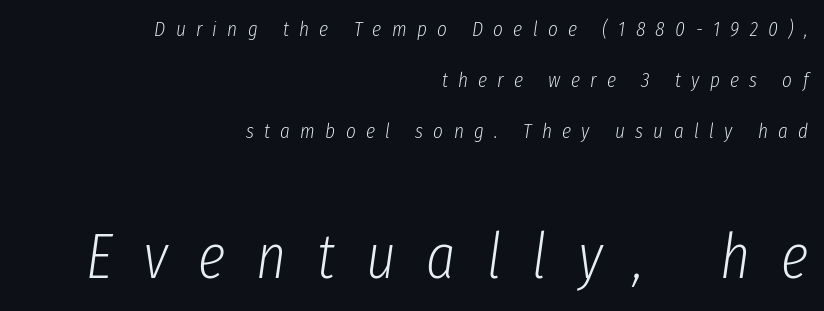
The image shows 63 px light, condensed type, italic (leaning right); set right-aligned, loose line spacing (2.42x), unusually wide letter spacing (+0.49 em), not underlined; the second (bottom) block is 3.0x larger; low stroke contrast and a medium x-height.
